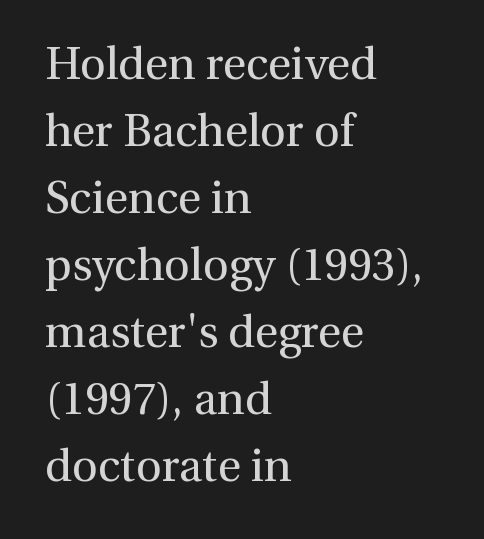
Here the glyphs are tracked normally, forming tight word shapes. Interline gaps are of average width in this sample. Horizontally, the lines are justified to the leading edge only. The face used here is proportionally spaced, like ordinary book or web type. No italicization has been applied; the sample stays upright. Underlining? Definitely not there.
